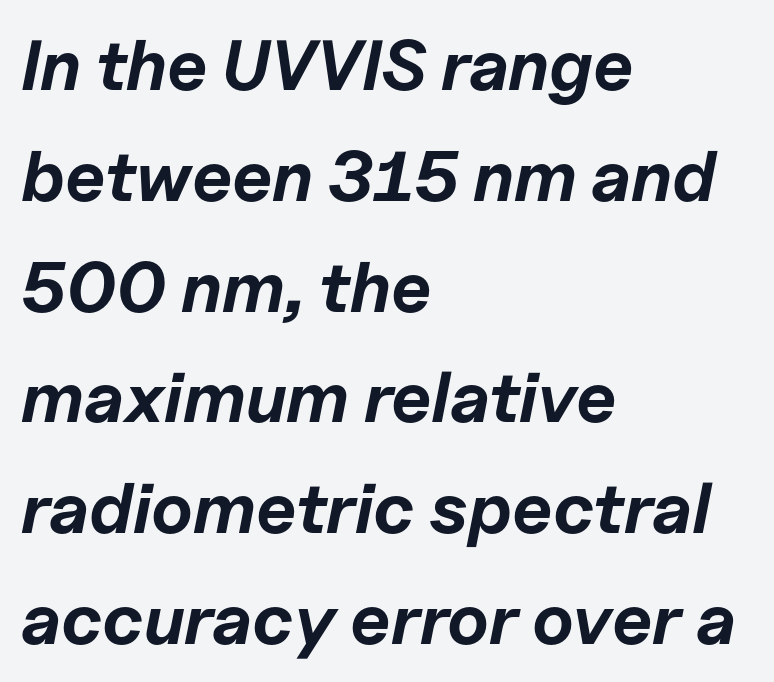
{"italic": "yes", "lean": "right", "slant_degrees": 11, "bold": "yes", "weight": "bold", "width": "normal", "stroke_contrast": "low", "x_height": "medium", "monospaced": "no", "underline": "no", "align": "left", "line_spacing": "normal", "line_spacing_ratio": 1.56, "letter_spacing": "normal", "letter_spacing_em": 0.0, "glyph_px": 71}
